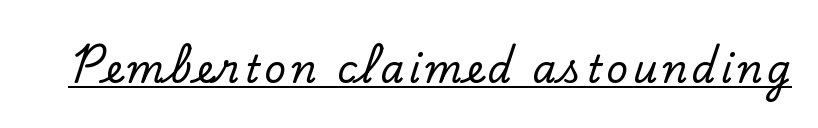
Q: Is the text italic (slanted)? A: Yes.
Q: Is the typeface a serif or a sans-serif typeface? A: Serif.
Q: Is the text underlined? A: Yes.
Q: Width (condensed, normal, or wide)? A: Normal.
Q: Stroke contrast? A: Low.
Q: x-height? A: Small.
Q: Monospaced? A: No.
